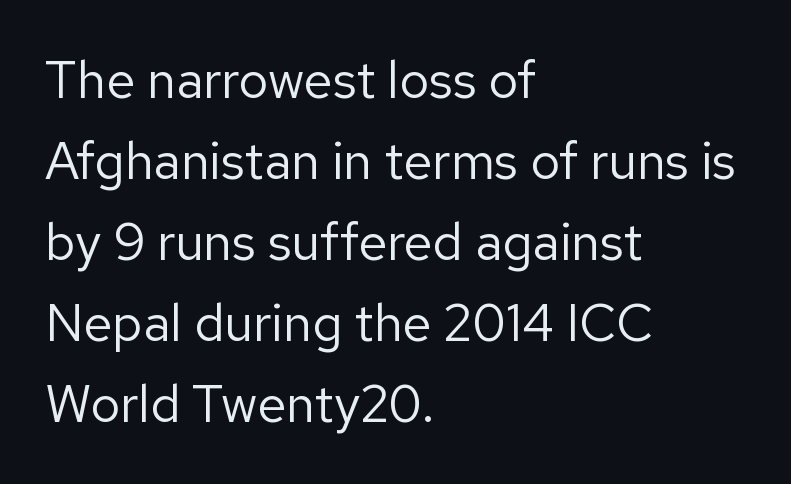
{"serif": "no", "italic": "no", "bold": "no", "weight": "regular", "width": "normal", "stroke_contrast": "low", "x_height": "medium", "monospaced": "no", "underline": "no", "align": "left", "line_spacing": "normal", "line_spacing_ratio": 1.56, "letter_spacing": "normal", "letter_spacing_em": 0.0, "glyph_px": 52}
